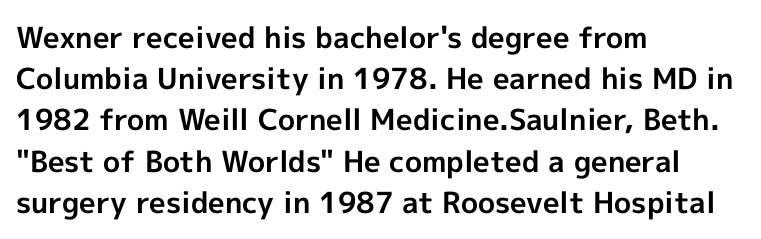
Q: Is the text bold? A: Yes.
Q: Is the text italic (slanted)? A: No, it is upright.
Q: Is the typeface a serif or a sans-serif typeface? A: Sans-serif.
Q: Is the text underlined? A: No.
Q: How is the paragraph aligned? A: Left-aligned.
Q: Is the spacing between letters normal or unusually wide? A: Normal.
Q: Is the spacing between lines tight, normal or loose? A: Normal.
Q: Width (condensed, normal, or wide)? A: Normal.
Q: x-height? A: Medium.
Q: Monospaced? A: No.
